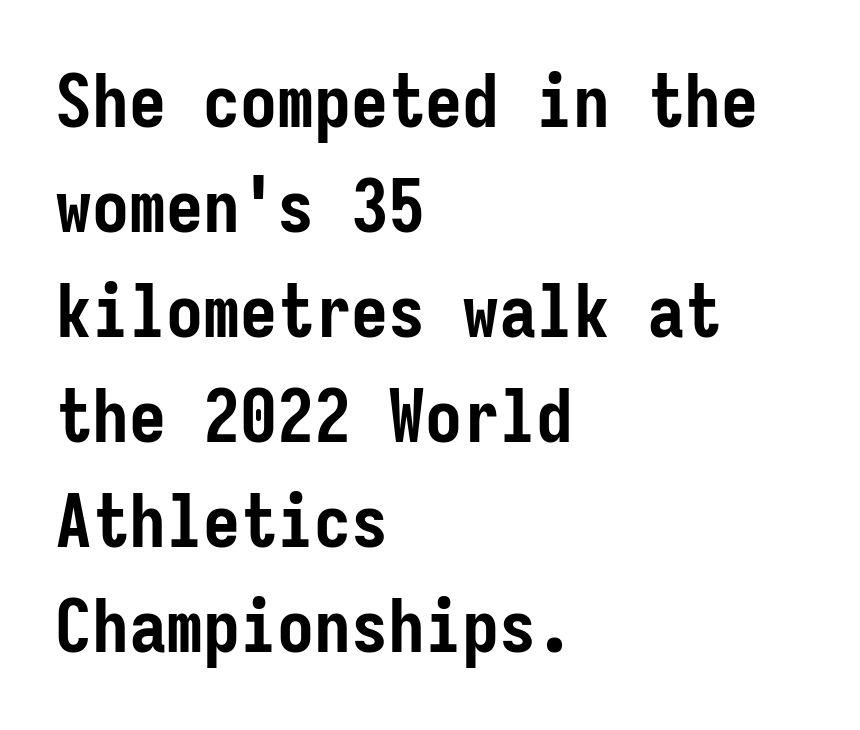
The image shows 74 px semibold, condensed sans-serif type, upright, monospaced; set left-aligned, normal line spacing (1.42x), normal letter spacing, not underlined; low stroke contrast and a medium x-height.
